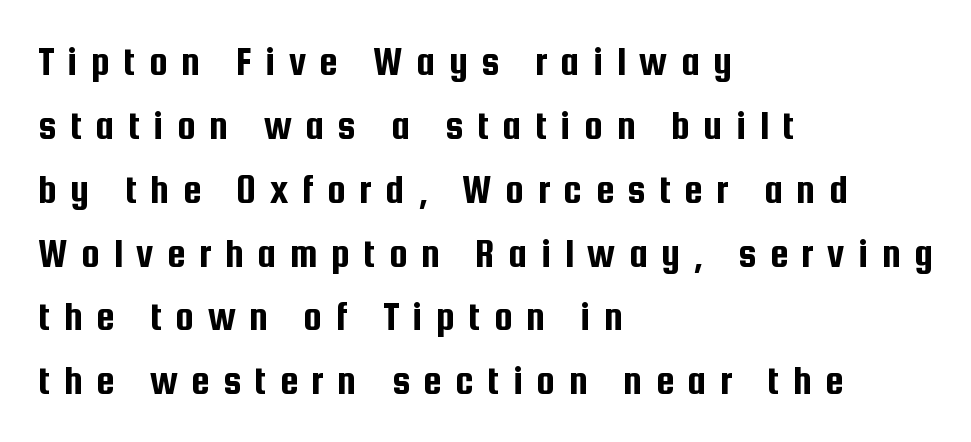
One-word summary of the alignment: left. You can tell from the bare stems that sans-serif type was used. The passage shown is typed in a proportional face where columns would drift. You can tell it's not italic because the verticals are truly vertical. Observe the wide spacing: letters keep a clear distance from each other. Leading matches the norm, producing a regular column.
